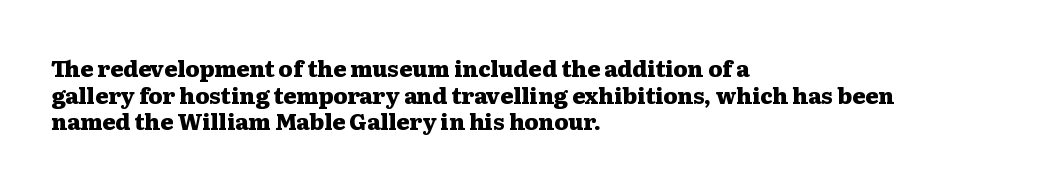
Which margin do the lines hug? The left one — the right edge is uneven. Weight check: bold — yes, fully. Tracking here is standard; glyphs follow each other at the usual distance. Unlike italic type, these characters show no tilt at all. Just letters on the line, the space beneath them empty.
